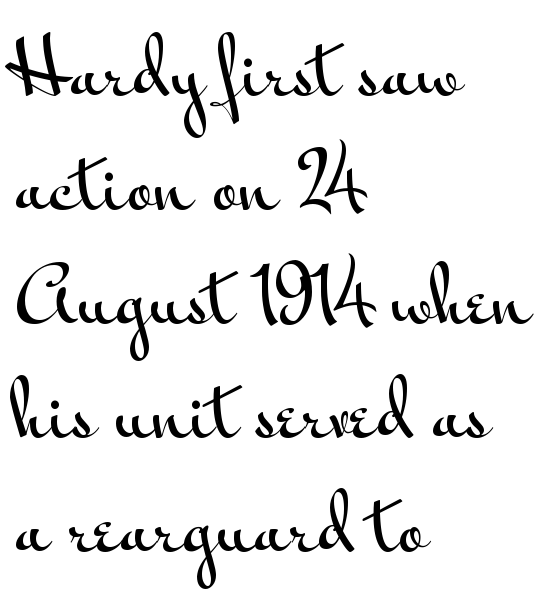
{"serif": "no", "width": "wide", "stroke_contrast": "medium", "x_height": "small", "monospaced": "no", "underline": "no", "align": "left", "line_spacing": "normal", "line_spacing_ratio": 1.52, "letter_spacing": "normal", "letter_spacing_em": 0.0, "glyph_px": 75}
